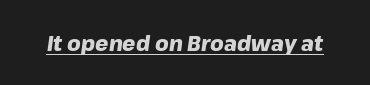
You'd pick this weight for a headline — it's a proper bold. How are the letters spaced? Ordinarily, with no added tracking. Does a line run under the words? Yes, clearly. Is the type slanted? Yes — the strokes lean at a clear angle.
